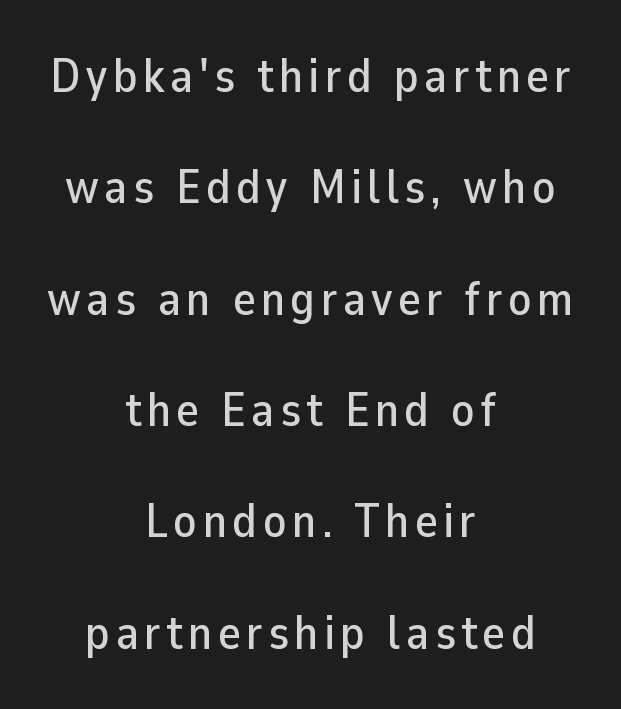
Layout note: lines centered. Character widths vary here, with narrow letters taking less room than wide ones. Successive baselines arrive slowly, with a big drop between each. Ordinary non-slanted type is in use.
